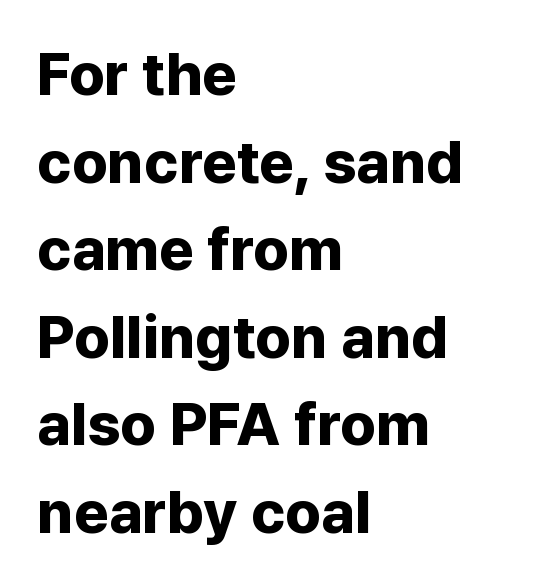
The typesetting leans heavy: a genuine bold. Look at the bottom of the vertical strokes: they stop flat, with no serifs. A clean baseline with only descenders dipping below it. Default kerning and tracking; the words read as compact shapes. Quick note: not italic, upright.
